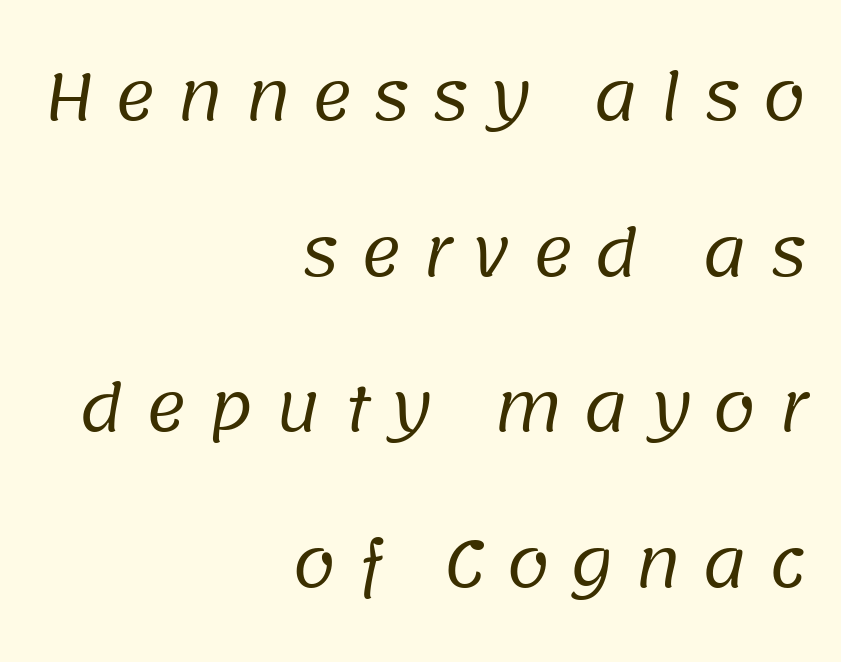
Q: Is the text bold? A: No.
Q: Is the typeface a serif or a sans-serif typeface? A: Sans-serif.
Q: Is the text underlined? A: No.
Q: How is the paragraph aligned? A: Right-aligned.
Q: Is the spacing between letters normal or unusually wide? A: Unusually wide.
Q: Is the spacing between lines tight, normal or loose? A: Loose.
Q: Width (condensed, normal, or wide)? A: Normal.
Q: Stroke contrast? A: Low.
Q: x-height? A: Large.
Q: Monospaced? A: No.
